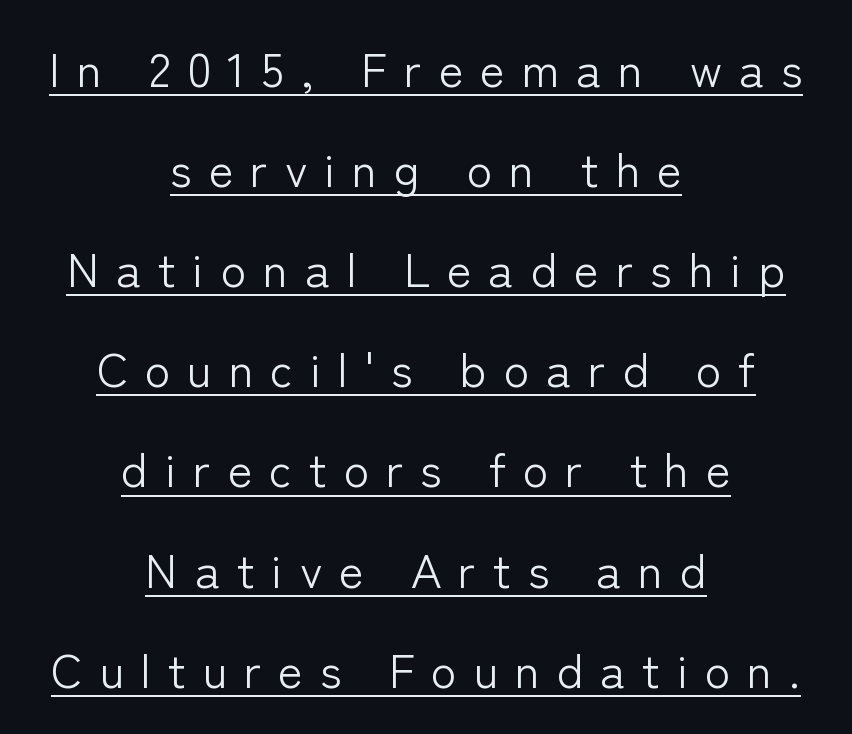
{"serif": "no", "italic": "no", "bold": "no", "weight": "light", "width": "normal", "stroke_contrast": "low", "x_height": "medium", "monospaced": "no", "underline": "yes", "align": "center", "line_spacing": "loose", "line_spacing_ratio": 2.13, "letter_spacing": "wide", "letter_spacing_em": 0.36, "glyph_px": 47}
